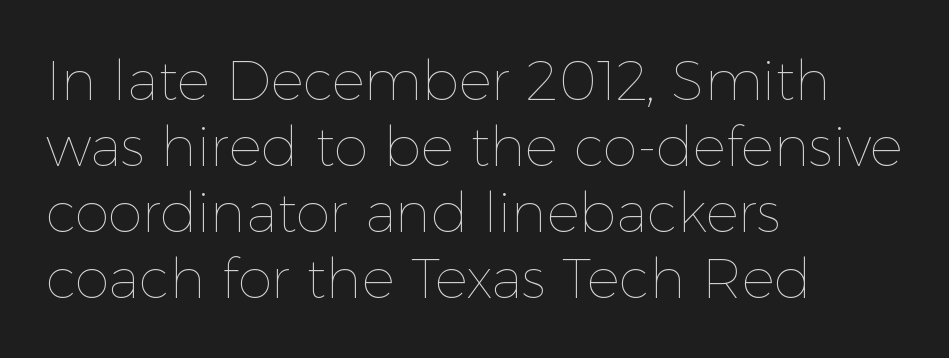
Q: Is the text bold? A: No.
Q: Is the text italic (slanted)? A: No, it is upright.
Q: Is the text underlined? A: No.
Q: How is the paragraph aligned? A: Left-aligned.
Q: Is the spacing between letters normal or unusually wide? A: Normal.
Q: Width (condensed, normal, or wide)? A: Normal.
Q: x-height? A: Medium.
Q: Monospaced? A: No.
